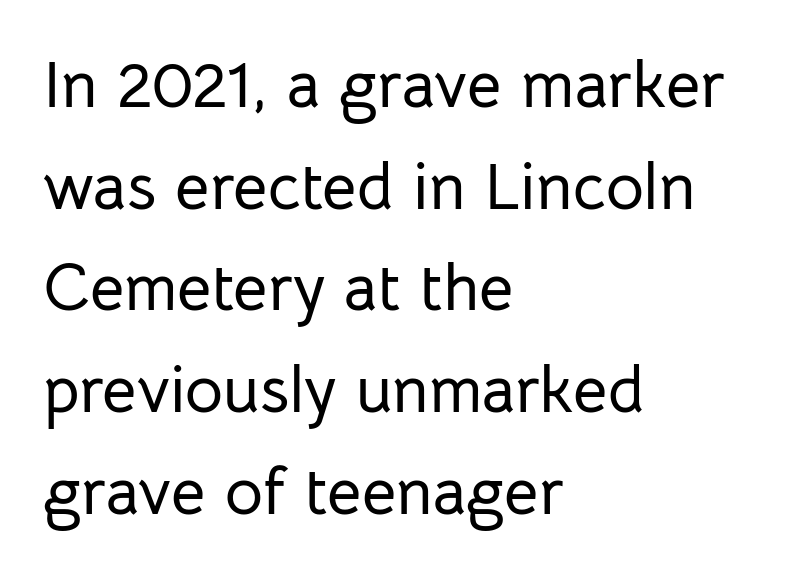
Q: Is the text italic (slanted)? A: No, it is upright.
Q: Is the typeface a serif or a sans-serif typeface? A: Sans-serif.
Q: Is the text underlined? A: No.
Q: How is the paragraph aligned? A: Left-aligned.
Q: Is the spacing between letters normal or unusually wide? A: Normal.
Q: Is the spacing between lines tight, normal or loose? A: Normal.
Q: Width (condensed, normal, or wide)? A: Normal.
Q: Stroke contrast? A: Low.
Q: x-height? A: Medium.
Q: Monospaced? A: No.
